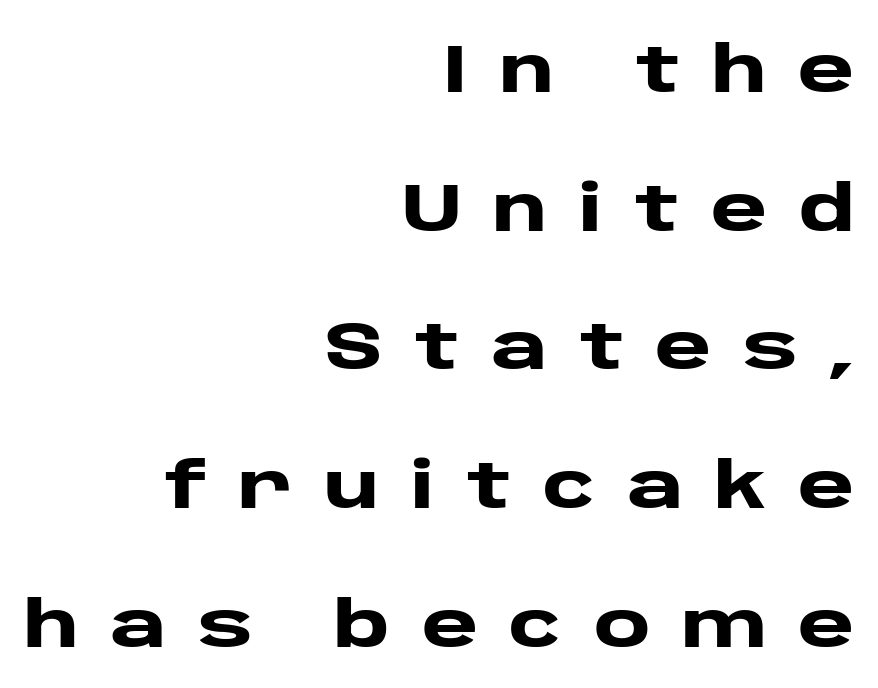
The image shows 68 px heavy, wide sans-serif type, upright; set right-aligned, loose line spacing (2.04x), unusually wide letter spacing (+0.46 em), not underlined; low stroke contrast and a large x-height.
